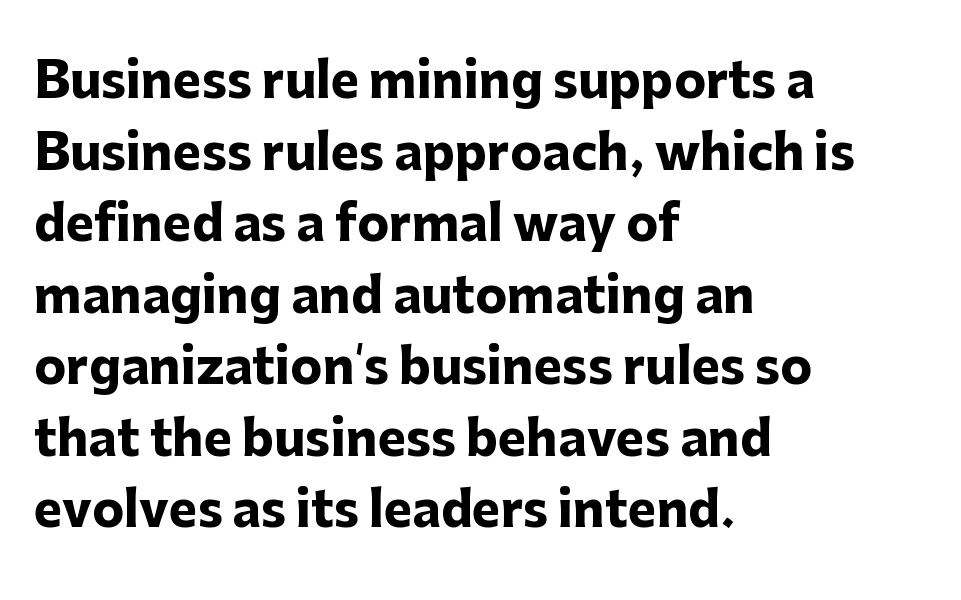
A clean baseline with only descenders dipping below it. Look at the stroke-to-counter ratio: heavy, a bold. The paragraph shown leans on its left margin. The text was rendered using a sans face with plain stroke endings.
